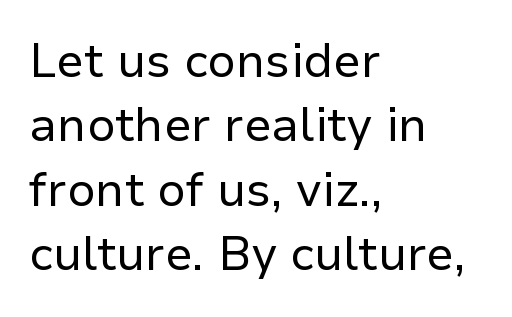
Q: Is the text bold? A: No.
Q: Is the text italic (slanted)? A: No, it is upright.
Q: Is the typeface a serif or a sans-serif typeface? A: Sans-serif.
Q: Is the text underlined? A: No.
Q: How is the paragraph aligned? A: Left-aligned.
Q: Is the spacing between letters normal or unusually wide? A: Normal.
Q: Is the spacing between lines tight, normal or loose? A: Normal.
Q: Width (condensed, normal, or wide)? A: Normal.
Q: Stroke contrast? A: Low.
Q: x-height? A: Medium.
Q: Monospaced? A: No.
